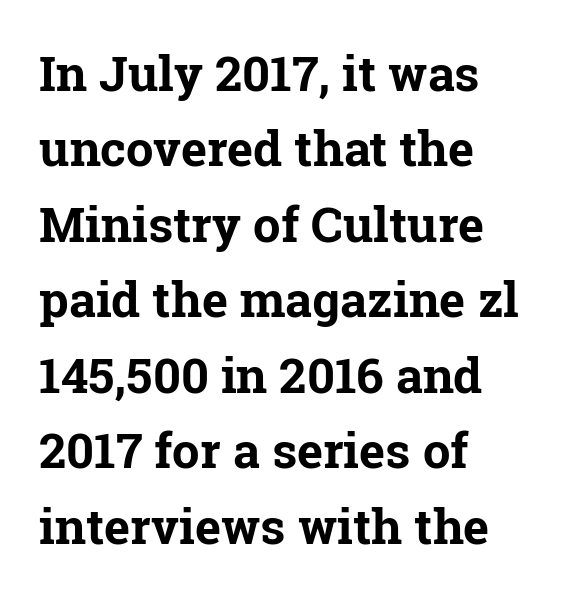
Q: Is the text bold? A: Yes.
Q: Is the text italic (slanted)? A: No, it is upright.
Q: Is the typeface a serif or a sans-serif typeface? A: Serif.
Q: Is the text underlined? A: No.
Q: How is the paragraph aligned? A: Left-aligned.
Q: Is the spacing between letters normal or unusually wide? A: Normal.
Q: Is the spacing between lines tight, normal or loose? A: Normal.
Q: Width (condensed, normal, or wide)? A: Normal.
Q: Stroke contrast? A: Low.
Q: x-height? A: Medium.
Q: Monospaced? A: No.
